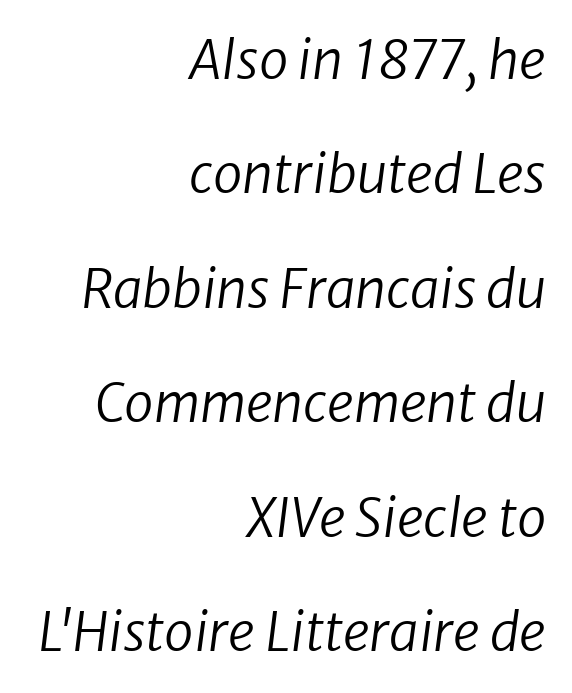
{"italic": "yes", "lean": "right", "slant_degrees": 8, "bold": "no", "weight": "regular", "width": "normal", "stroke_contrast": "low", "x_height": "medium", "monospaced": "no", "underline": "no", "align": "right", "line_spacing": "loose", "line_spacing_ratio": 2.16, "letter_spacing": "normal", "letter_spacing_em": 0.0, "glyph_px": 53}
